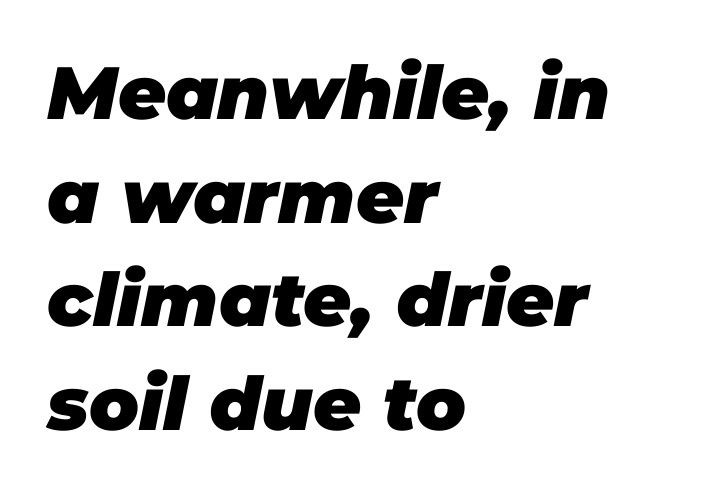
{"italic": "yes", "lean": "right", "slant_degrees": 11, "bold": "yes", "weight": "heavy", "width": "normal", "stroke_contrast": "low", "x_height": "large", "monospaced": "no", "underline": "no", "align": "left", "line_spacing": "normal", "line_spacing_ratio": 1.4, "letter_spacing": "normal", "letter_spacing_em": 0.0, "glyph_px": 74}
